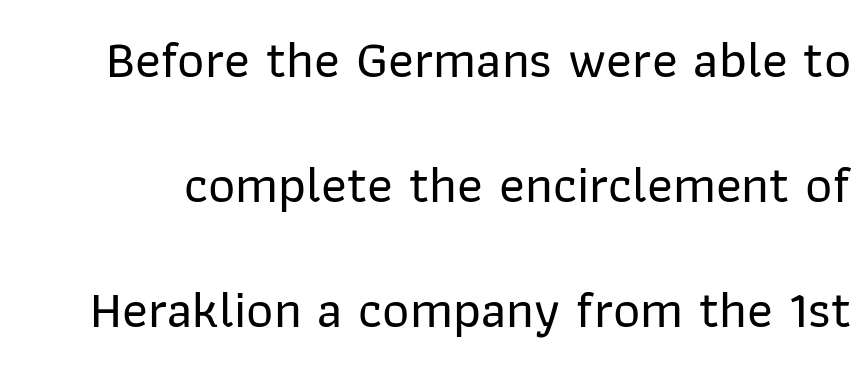
{"serif": "no", "italic": "no", "width": "normal", "stroke_contrast": "low", "x_height": "medium", "monospaced": "no", "underline": "no", "line_spacing": "loose", "line_spacing_ratio": 2.36, "letter_spacing": "normal", "letter_spacing_em": 0.0, "glyph_px": 53}
